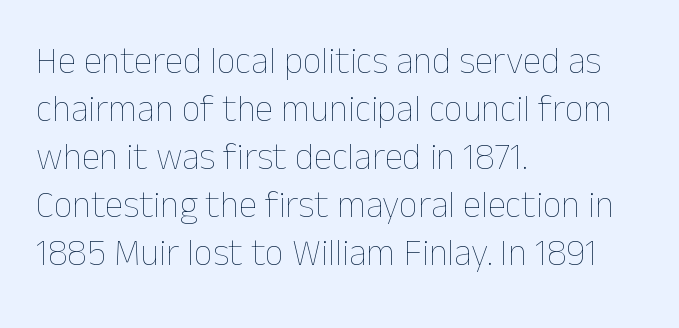
Q: Is the text bold? A: No.
Q: Is the text italic (slanted)? A: No, it is upright.
Q: Is the text underlined? A: No.
Q: How is the paragraph aligned? A: Left-aligned.
Q: Is the spacing between letters normal or unusually wide? A: Normal.
Q: Is the spacing between lines tight, normal or loose? A: Normal.
Q: Width (condensed, normal, or wide)? A: Normal.
Q: Stroke contrast? A: Low.
Q: x-height? A: Medium.
Q: Monospaced? A: No.
